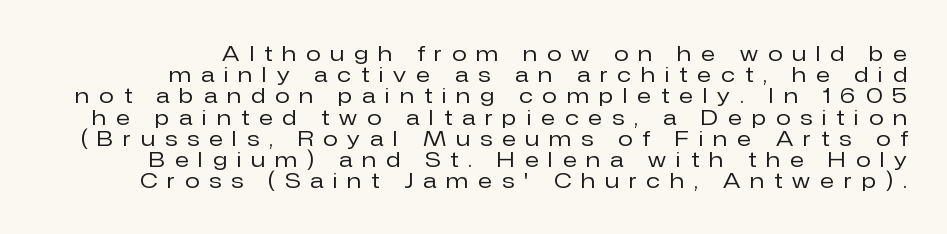
Q: Is the text bold? A: No.
Q: Is the text italic (slanted)? A: No, it is upright.
Q: Is the text underlined? A: No.
Q: Is the spacing between letters normal or unusually wide? A: Unusually wide.
Q: Is the spacing between lines tight, normal or loose? A: Tight.
